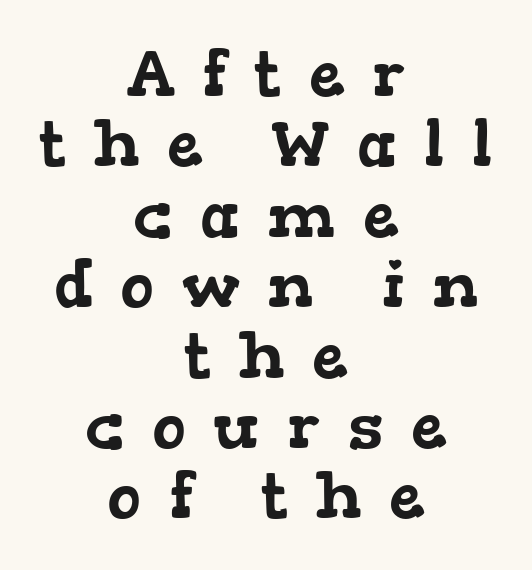
Substantial extra tracking has been applied to these lines. Unmarked baselines from the first word to the last. Vertically, the passage feels compressed, each row crowding the next. The lines are quadded center. Spacing verdict: proportional, widths tailored to each character.
